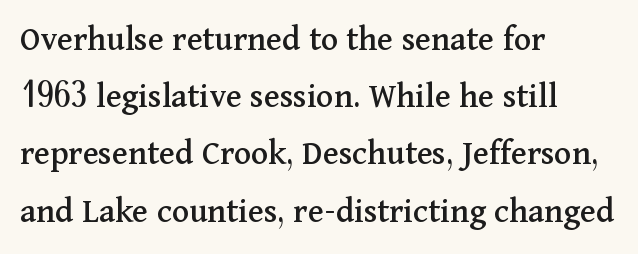
{"serif": "yes", "italic": "no", "width": "normal", "stroke_contrast": "medium", "x_height": "medium", "monospaced": "no", "underline": "no", "align": "left", "line_spacing": "normal", "line_spacing_ratio": 1.59, "letter_spacing": "normal", "letter_spacing_em": 0.0, "glyph_px": 36}
